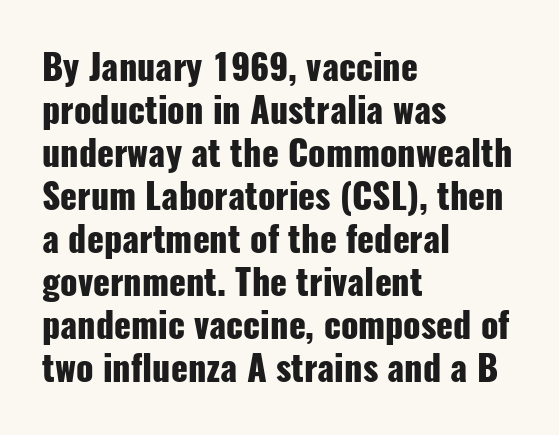
The image shows 35 px heavy, condensed sans-serif type, upright; set left-aligned, line spacing 1.23x, normal letter spacing, not underlined; low stroke contrast and a medium x-height.
